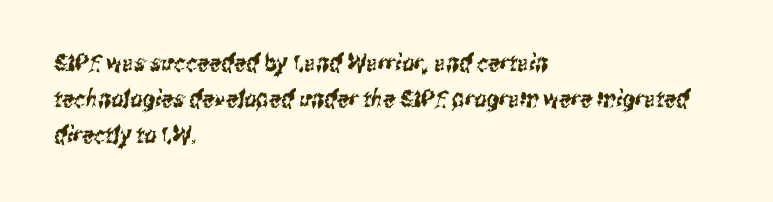
Check the space under the baseline: it is left empty. Successive baselines arrive at the customary interval. No extra tracking has been applied to these lines. The paragraph has a hard left edge and a soft right edge.
